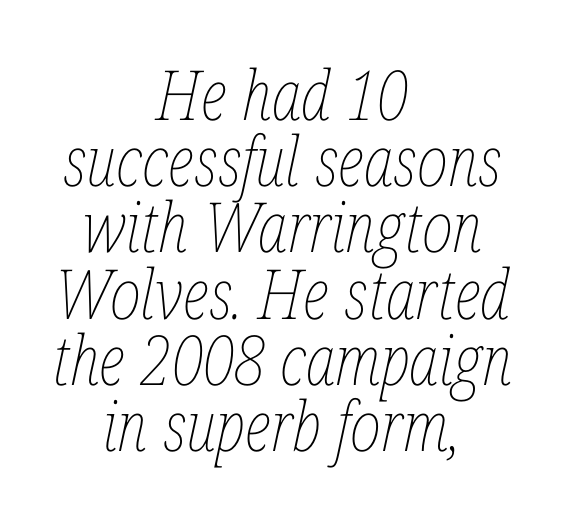
Q: Is the text bold? A: No.
Q: Is the text italic (slanted)? A: Yes, it leans right by about 12 degrees.
Q: Is the text underlined? A: No.
Q: How is the paragraph aligned? A: Centered.
Q: Is the spacing between letters normal or unusually wide? A: Normal.
Q: Is the spacing between lines tight, normal or loose? A: Tight.
Q: Width (condensed, normal, or wide)? A: Condensed.
Q: Stroke contrast? A: Low.
Q: x-height? A: Medium.
Q: Monospaced? A: No.
